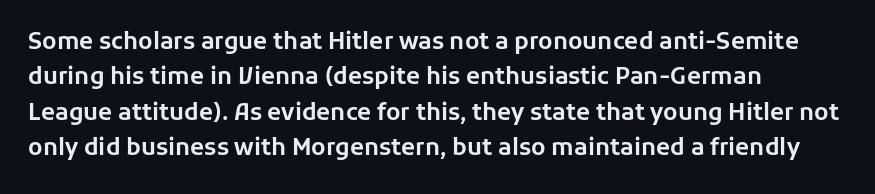
{"italic": "no", "underline": "no", "align": "left", "line_spacing": "normal", "line_spacing_ratio": 1.54, "letter_spacing": "normal", "letter_spacing_em": 0.0, "glyph_px": 23}
